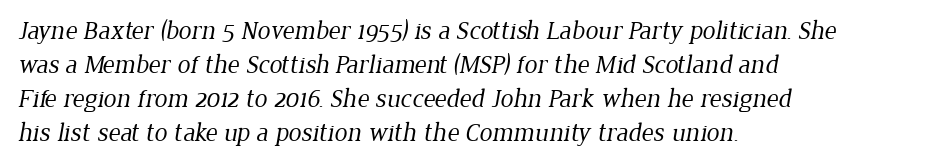
The image shows 26 px text type; set left-aligned, normal line spacing (1.31x), normal letter spacing, not underlined.
